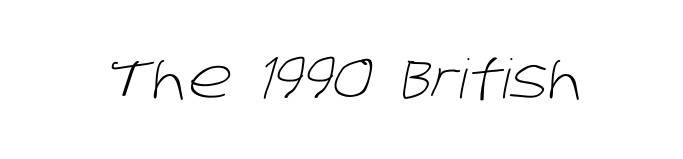
Q: Is the text bold? A: No.
Q: Is the typeface a serif or a sans-serif typeface? A: Sans-serif.
Q: Is the text underlined? A: No.
Q: Is the spacing between letters normal or unusually wide? A: Normal.
Q: Width (condensed, normal, or wide)? A: Normal.
Q: Stroke contrast? A: Low.
Q: x-height? A: Large.
Q: Monospaced? A: No.
